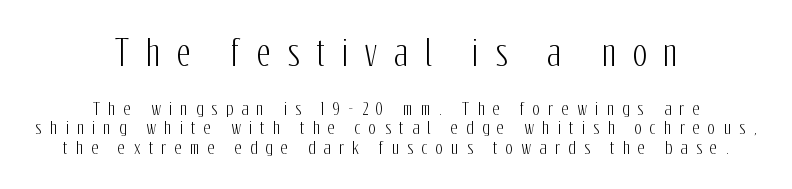
Q: Is the text italic (slanted)? A: No, it is upright.
Q: Is the typeface a serif or a sans-serif typeface? A: Sans-serif.
Q: Is the text underlined? A: No.
Q: How is the paragraph aligned? A: Centered.
Q: Is the spacing between letters normal or unusually wide? A: Unusually wide.
Q: Is the spacing between lines tight, normal or loose? A: Tight.
Q: Which block of text is set in a larger size, the first (top) or the second (bottom)? A: The first (top) one.
Q: Width (condensed, normal, or wide)? A: Condensed.
Q: Stroke contrast? A: Low.
Q: x-height? A: Medium.
Q: Monospaced? A: No.
